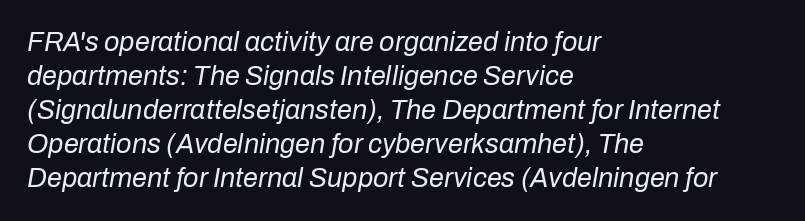
Q: Is the text bold? A: No.
Q: Is the text italic (slanted)? A: Yes, it leans right by about 10 degrees.
Q: Is the text underlined? A: No.
Q: How is the paragraph aligned? A: Left-aligned.
Q: Is the spacing between letters normal or unusually wide? A: Normal.
Q: Is the spacing between lines tight, normal or loose? A: Normal.
